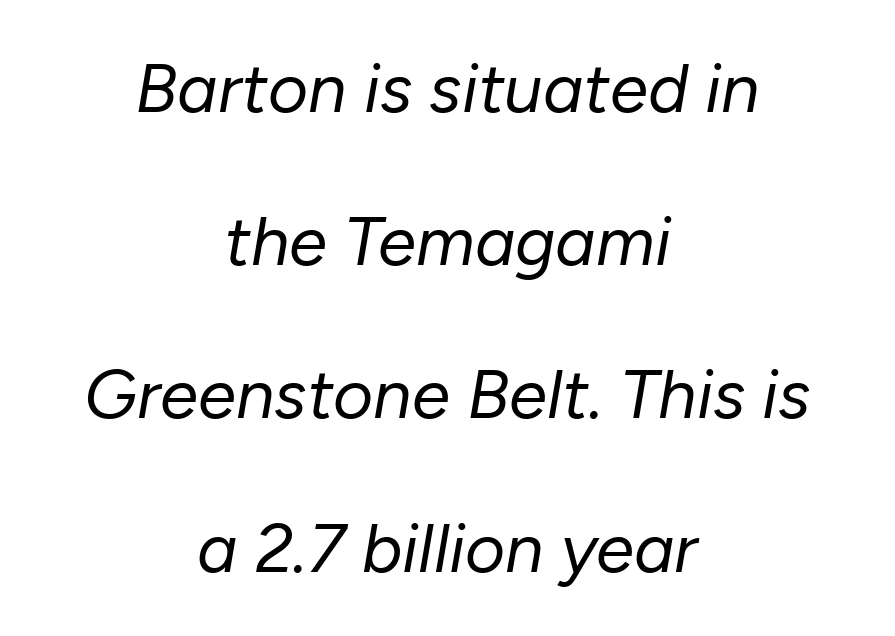
The image shows 69 px regular-weight type, italic (leaning right); set centered, loose line spacing (2.22x), normal letter spacing, not underlined; low stroke contrast and a medium x-height.
